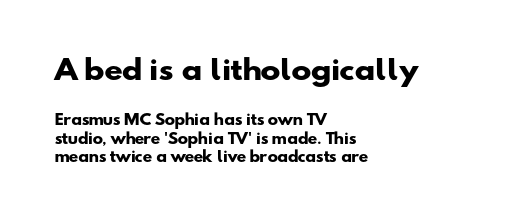
The image shows 27 px bold type; set left-aligned, normal line spacing (1.32x), normal letter spacing, not underlined; the first (top) block is 1.93x larger.
